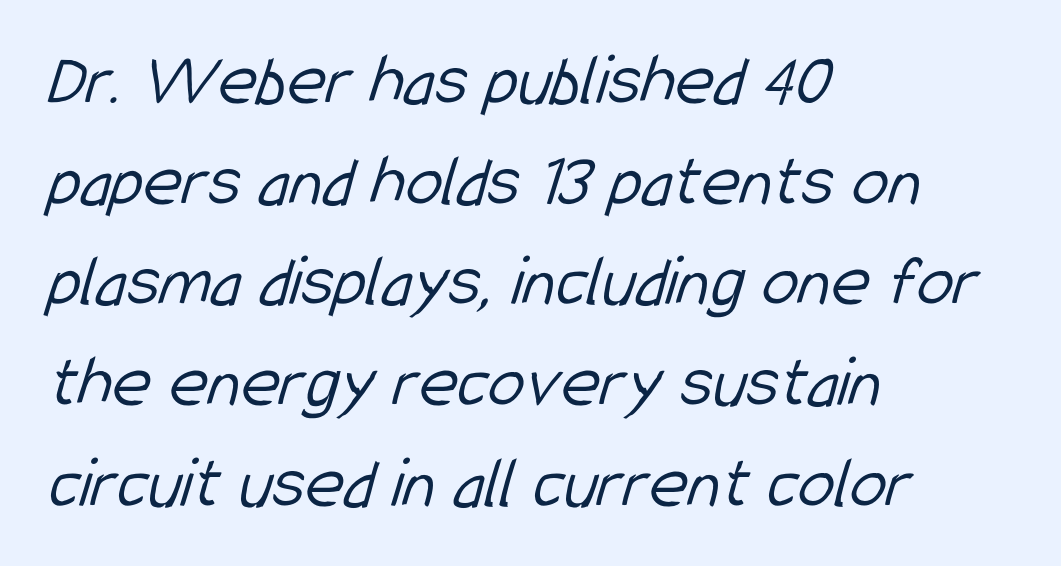
The image shows 74 px light, condensed sans-serif type; set left-aligned, normal line spacing (1.36x), normal letter spacing, not underlined; low stroke contrast and a medium x-height.
